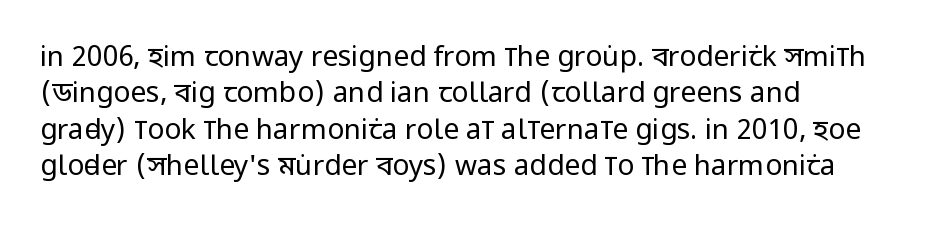
{"serif": "no", "italic": "no", "bold": "no", "weight": "regular", "width": "condensed", "stroke_contrast": "low", "x_height": "large", "monospaced": "no", "underline": "no", "align": "left", "line_spacing": "normal", "line_spacing_ratio": 1.3, "letter_spacing": "normal", "letter_spacing_em": 0.0, "glyph_px": 28}
